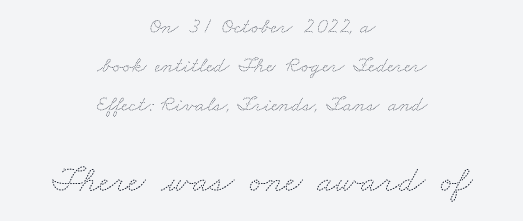
{"bold": "no", "weight": "thin", "width": "wide", "stroke_contrast": "medium", "x_height": "small", "monospaced": "no", "underline": "no", "align": "center", "line_spacing_ratio": 1.78, "letter_spacing": "normal", "letter_spacing_em": 0.0, "larger_block": "second", "size_ratio": 1.73, "glyph_px": 38}
